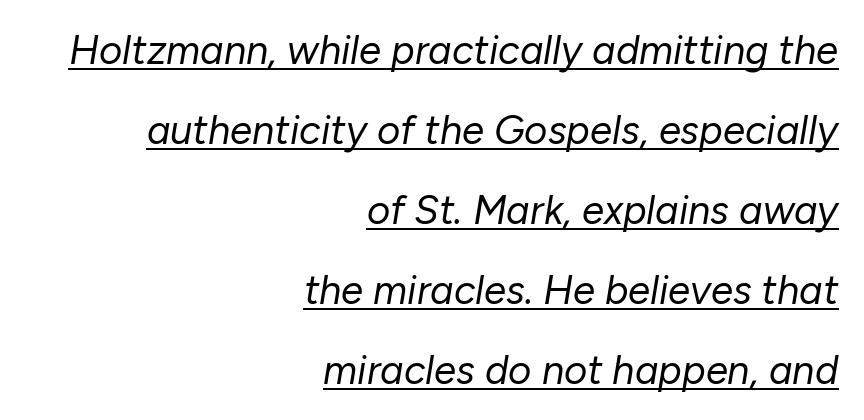
The image shows 40 px regular-weight type, italic (leaning right); set right-aligned, loose line spacing (2.0x), normal letter spacing, underlined; low stroke contrast and a medium x-height.
